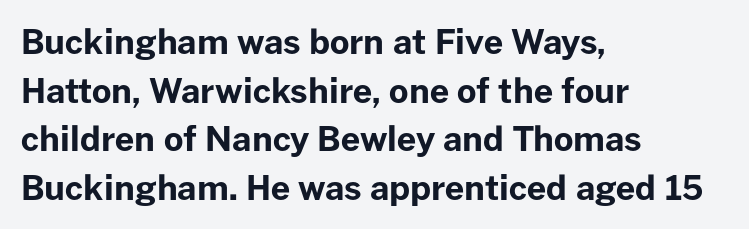
The image shows 34 px bold sans-serif type, upright; set left-aligned, normal line spacing (1.43x), normal letter spacing, not underlined; low stroke contrast and a medium x-height.
